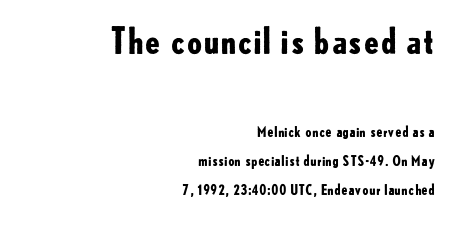
Q: Is the text bold? A: Yes.
Q: Is the text italic (slanted)? A: No, it is upright.
Q: Is the typeface a serif or a sans-serif typeface? A: Sans-serif.
Q: Is the text underlined? A: No.
Q: How is the paragraph aligned? A: Right-aligned.
Q: Is the spacing between letters normal or unusually wide? A: Normal.
Q: Is the spacing between lines tight, normal or loose? A: Loose.
Q: Which block of text is set in a larger size, the first (top) or the second (bottom)? A: The first (top) one.
Q: Width (condensed, normal, or wide)? A: Normal.
Q: Stroke contrast? A: Low.
Q: x-height? A: Small.
Q: Monospaced? A: No.
